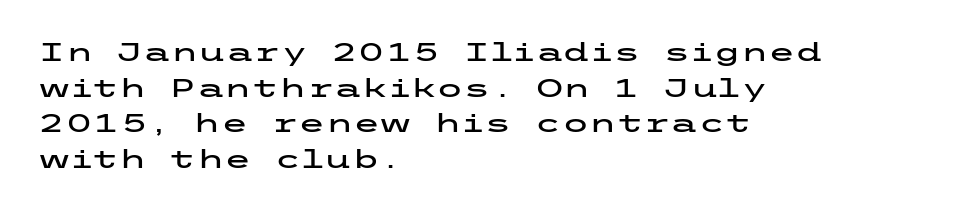
The image shows 25 px text type, upright; set left-aligned, normal line spacing (1.43x), normal letter spacing, not underlined.
